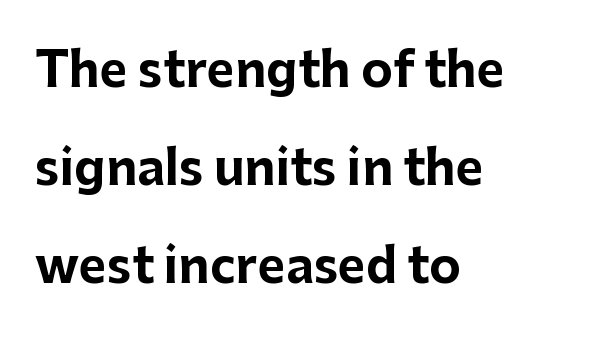
{"serif": "no", "italic": "no", "bold": "yes", "weight": "bold", "width": "normal", "stroke_contrast": "low", "x_height": "medium", "monospaced": "no", "underline": "no", "align": "left", "line_spacing": "loose", "line_spacing_ratio": 2.04, "letter_spacing": "normal", "letter_spacing_em": 0.0, "glyph_px": 48}
